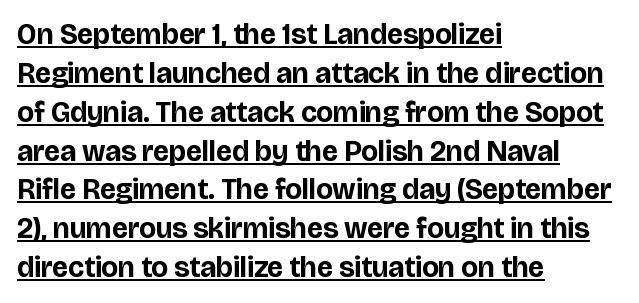
Q: Is the text bold? A: Yes.
Q: Is the text italic (slanted)? A: No, it is upright.
Q: Is the typeface a serif or a sans-serif typeface? A: Sans-serif.
Q: Is the text underlined? A: Yes.
Q: How is the paragraph aligned? A: Left-aligned.
Q: Is the spacing between letters normal or unusually wide? A: Normal.
Q: Is the spacing between lines tight, normal or loose? A: Normal.
Q: Width (condensed, normal, or wide)? A: Normal.
Q: Stroke contrast? A: Low.
Q: x-height? A: Large.
Q: Monospaced? A: No.
